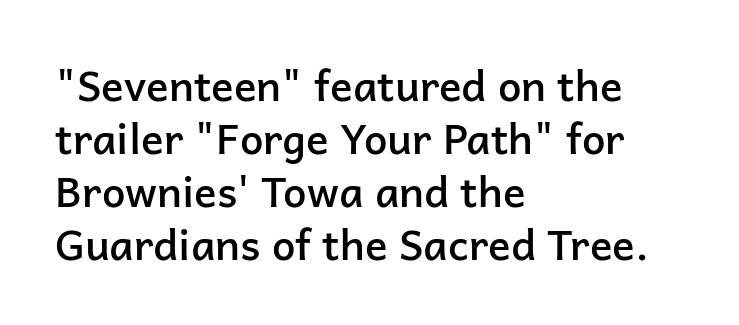
Q: Is the text bold? A: Semi-bold.
Q: Is the text italic (slanted)? A: No, it is upright.
Q: Is the typeface a serif or a sans-serif typeface? A: Sans-serif.
Q: Is the text underlined? A: No.
Q: How is the paragraph aligned? A: Left-aligned.
Q: Is the spacing between letters normal or unusually wide? A: Normal.
Q: Is the spacing between lines tight, normal or loose? A: Normal.
Q: Width (condensed, normal, or wide)? A: Normal.
Q: Stroke contrast? A: Low.
Q: x-height? A: Medium.
Q: Monospaced? A: No.
